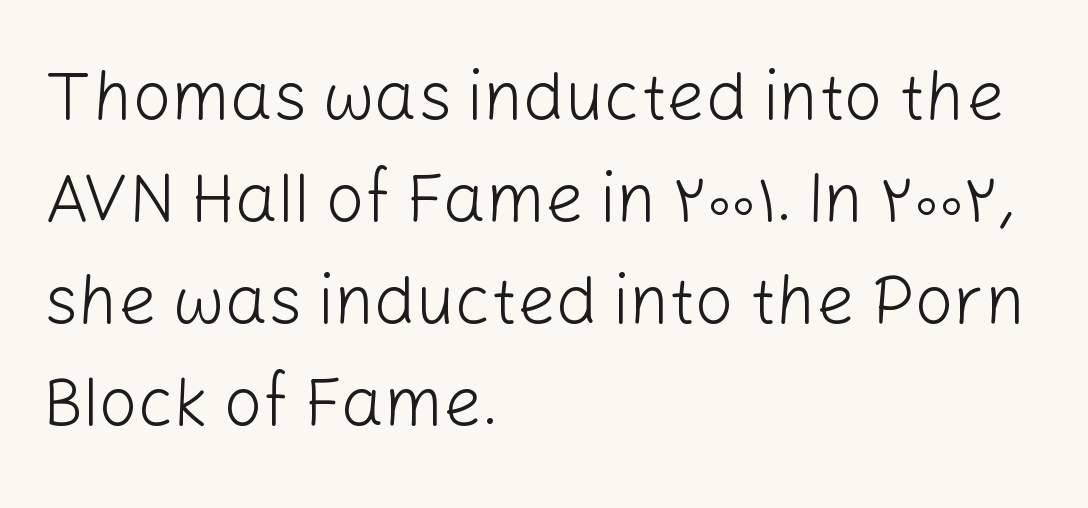
Q: Is the text bold? A: No.
Q: Is the text italic (slanted)? A: No, it is upright.
Q: Is the typeface a serif or a sans-serif typeface? A: Sans-serif.
Q: Is the text underlined? A: No.
Q: How is the paragraph aligned? A: Left-aligned.
Q: Is the spacing between letters normal or unusually wide? A: Normal.
Q: Is the spacing between lines tight, normal or loose? A: Normal.
Q: Width (condensed, normal, or wide)? A: Normal.
Q: Stroke contrast? A: Low.
Q: x-height? A: Medium.
Q: Monospaced? A: No.
